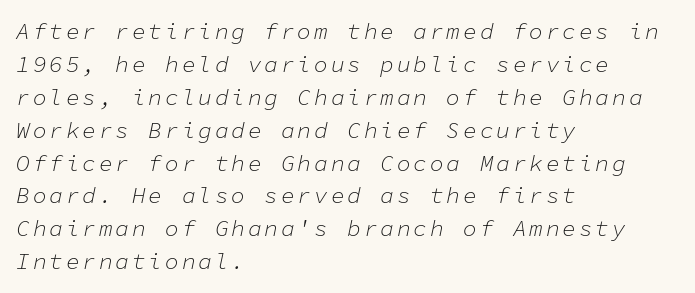
The image shows 23 px text type, italic (leaning right); set left-aligned, normal line spacing (1.43x), not underlined.
